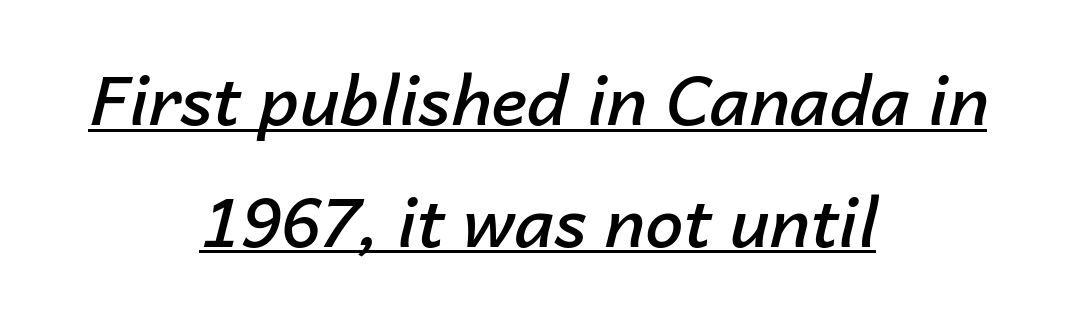
The image shows 68 px semibold type, italic (leaning right); set centered, line spacing 1.79x, normal letter spacing, underlined; low stroke contrast and a medium x-height.
